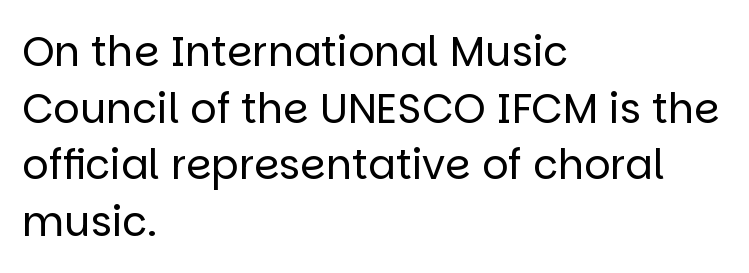
{"serif": "no", "italic": "no", "bold": "no", "weight": "regular", "width": "normal", "stroke_contrast": "low", "x_height": "large", "monospaced": "no", "underline": "no", "align": "left", "line_spacing": "normal", "line_spacing_ratio": 1.38, "letter_spacing": "normal", "letter_spacing_em": 0.0, "glyph_px": 41}
